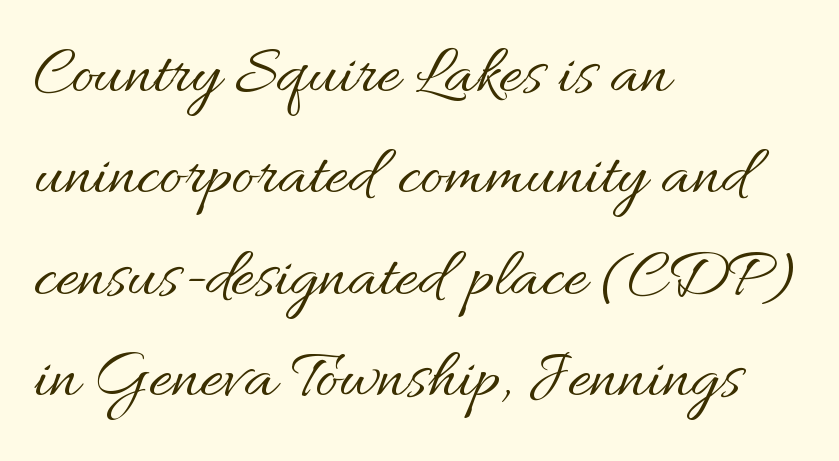
{"bold": "no", "weight": "regular", "width": "normal", "stroke_contrast": "medium", "x_height": "small", "monospaced": "no", "underline": "no", "align": "left", "line_spacing": "normal", "line_spacing_ratio": 1.45, "letter_spacing": "normal", "letter_spacing_em": 0.0, "glyph_px": 70}
